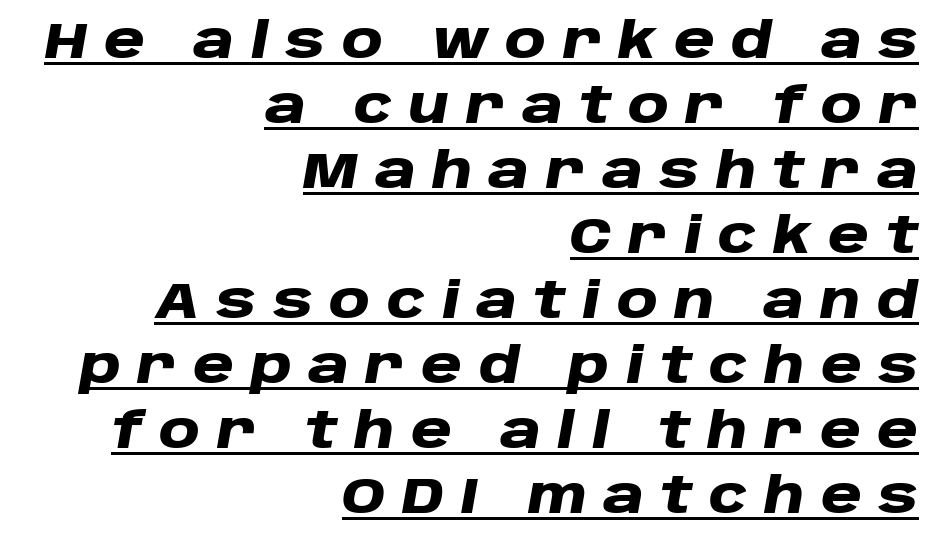
The image shows 50 px heavy, wide type, italic (leaning right); set right-aligned, normal line spacing (1.3x), unusually wide letter spacing (+0.33 em), underlined; low stroke contrast and a large x-height.
